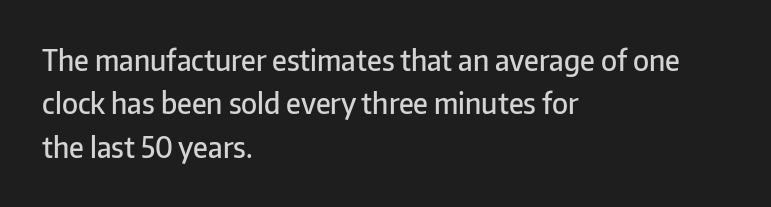
The image shows 28 px semibold sans-serif type, upright; set left-aligned, normal line spacing (1.55x), normal letter spacing, not underlined; low stroke contrast and a medium x-height.
